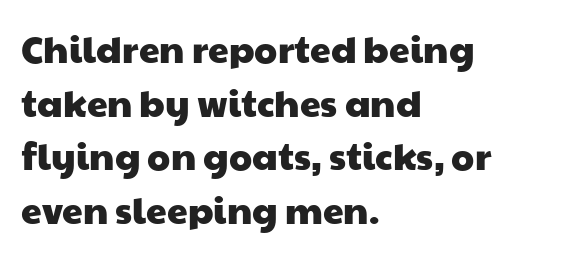
Just letters on the line, the space beneath them empty. Words appear dense and cohesive because spacing is normal. Think of a printed novel: that variable character pitch is what you see here. The characters display no serif detailing; their extremities are plain.
